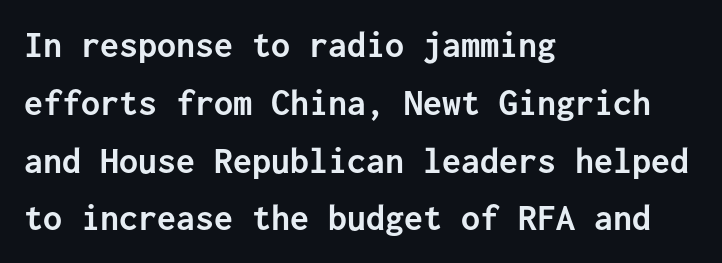
The image shows 38 px semibold sans-serif type, upright, monospaced; set left-aligned, normal line spacing (1.52x), normal letter spacing, not underlined; low stroke contrast and a medium x-height.
